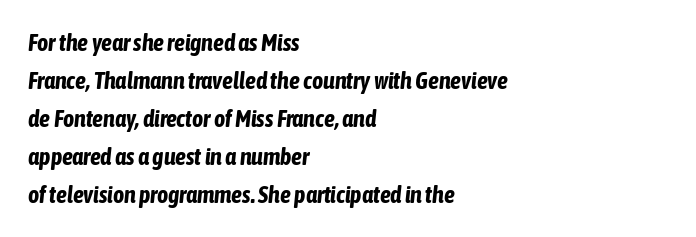
The image shows 24 px bold type, italic (leaning right); set left-aligned, normal line spacing (1.58x), normal letter spacing, not underlined.
